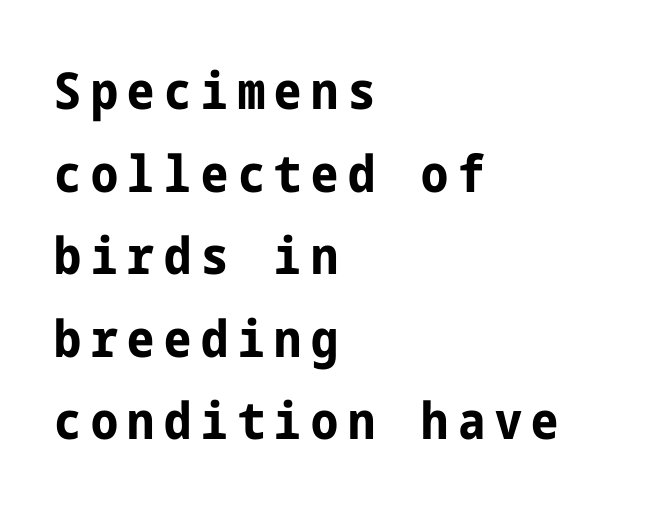
Is there any slant? The stems are plumb. Successive baselines arrive at the customary interval. The sample has been set heavy, in full bold. The rag falls on the right side of this text block. Serifs: no, the terminals of the letterforms are clean. The zone under the glyphs is completely vacant.
